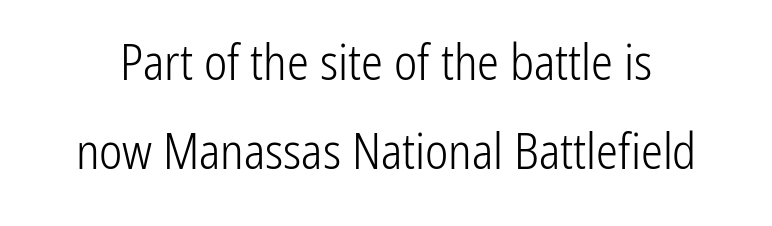
{"serif": "no", "italic": "no", "bold": "no", "weight": "light", "width": "condensed", "stroke_contrast": "low", "x_height": "medium", "monospaced": "no", "underline": "no", "line_spacing_ratio": 1.82, "letter_spacing": "normal", "letter_spacing_em": 0.0, "glyph_px": 49}
